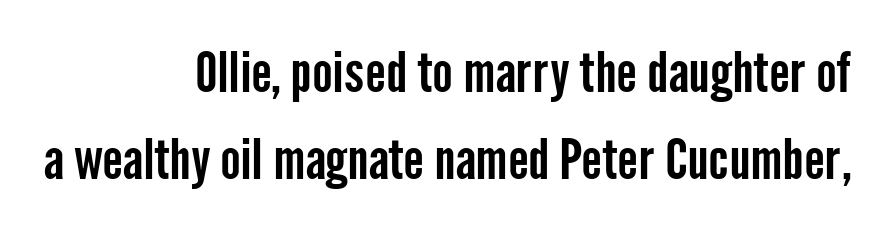
Q: Is the text italic (slanted)? A: No, it is upright.
Q: Is the typeface a serif or a sans-serif typeface? A: Sans-serif.
Q: Is the text underlined? A: No.
Q: How is the paragraph aligned? A: Right-aligned.
Q: Is the spacing between letters normal or unusually wide? A: Normal.
Q: Is the spacing between lines tight, normal or loose? A: Normal.
Q: Width (condensed, normal, or wide)? A: Condensed.
Q: Stroke contrast? A: Low.
Q: x-height? A: Medium.
Q: Monospaced? A: No.
